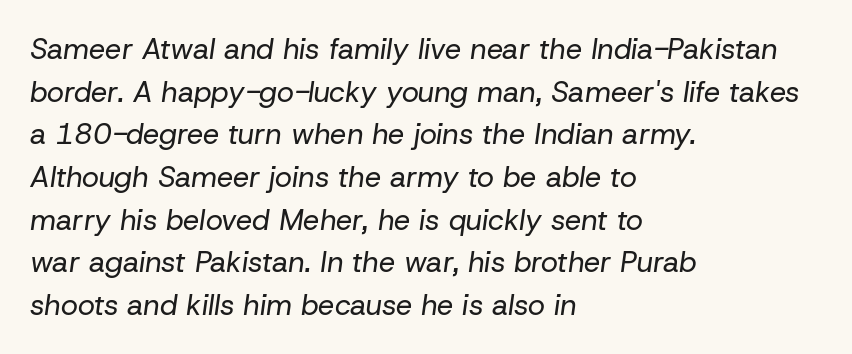
The image shows 29 px regular-weight type, italic (leaning right); set left-aligned, normal line spacing (1.47x), normal letter spacing, not underlined; low stroke contrast and a medium x-height.
